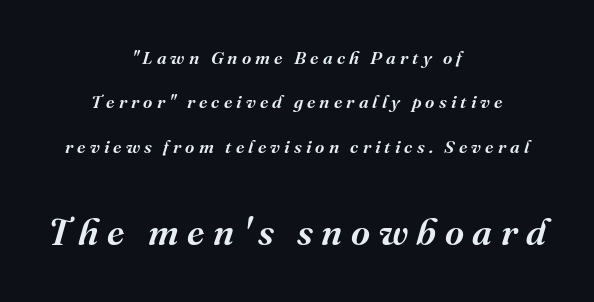
Horizontal alignment here is central, giving a formal, balanced look. Look at the tracking — it's clearly loosened, letters drifting apart. The glyphs are unaccompanied by any horizontal stroke below them. The block of text is sparse from top to bottom, with ample space between rows. Type style note: has serifs.
